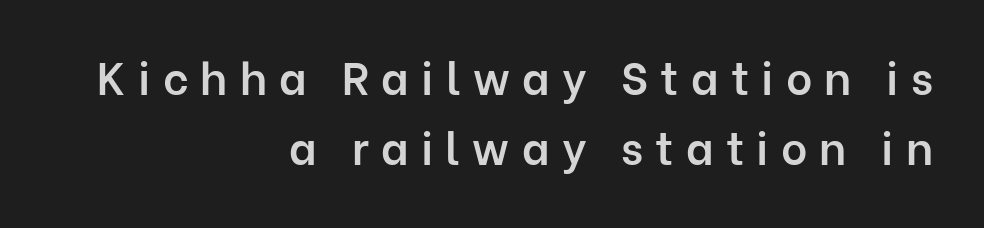
The image shows 45 px semibold sans-serif type, upright; set right-aligned, normal line spacing (1.55x), unusually wide letter spacing (+0.27 em), not underlined; low stroke contrast and a medium x-height.
